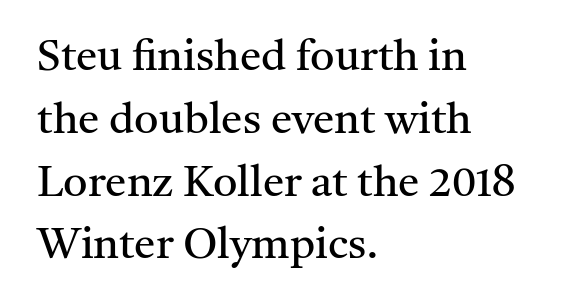
Q: Is the text bold? A: No.
Q: Is the text italic (slanted)? A: No, it is upright.
Q: Is the typeface a serif or a sans-serif typeface? A: Serif.
Q: Is the text underlined? A: No.
Q: How is the paragraph aligned? A: Left-aligned.
Q: Is the spacing between letters normal or unusually wide? A: Normal.
Q: Is the spacing between lines tight, normal or loose? A: Normal.
Q: Width (condensed, normal, or wide)? A: Normal.
Q: Stroke contrast? A: Medium.
Q: x-height? A: Medium.
Q: Monospaced? A: No.
